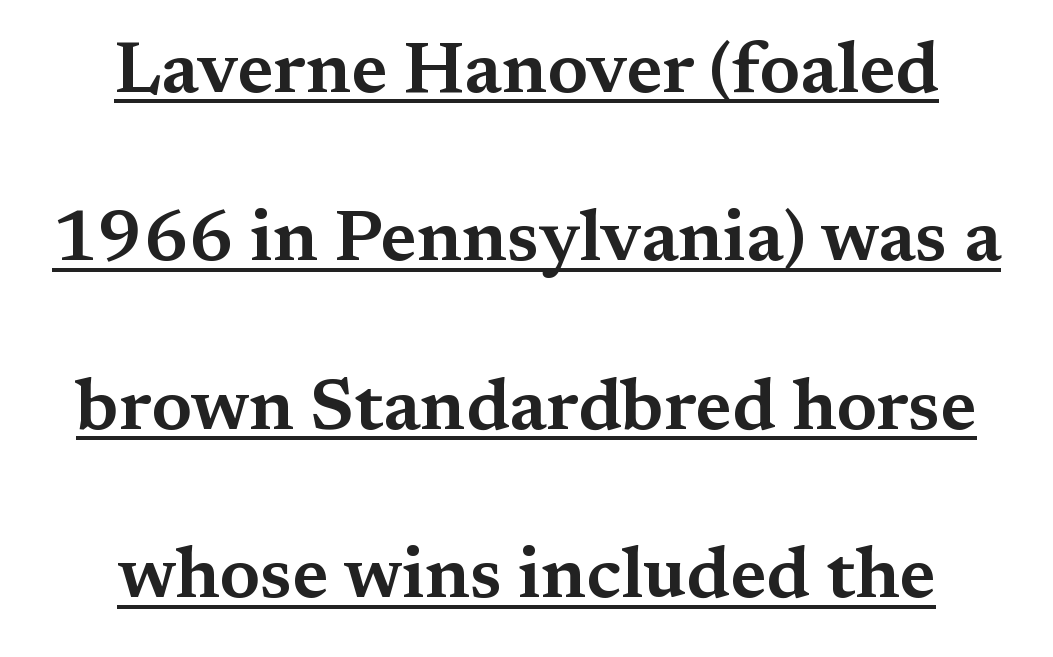
Q: Is the text italic (slanted)? A: No, it is upright.
Q: Is the typeface a serif or a sans-serif typeface? A: Serif.
Q: Is the text underlined? A: Yes.
Q: How is the paragraph aligned? A: Centered.
Q: Is the spacing between letters normal or unusually wide? A: Normal.
Q: Is the spacing between lines tight, normal or loose? A: Loose.
Q: Width (condensed, normal, or wide)? A: Wide.
Q: Stroke contrast? A: Medium.
Q: x-height? A: Medium.
Q: Monospaced? A: No.
